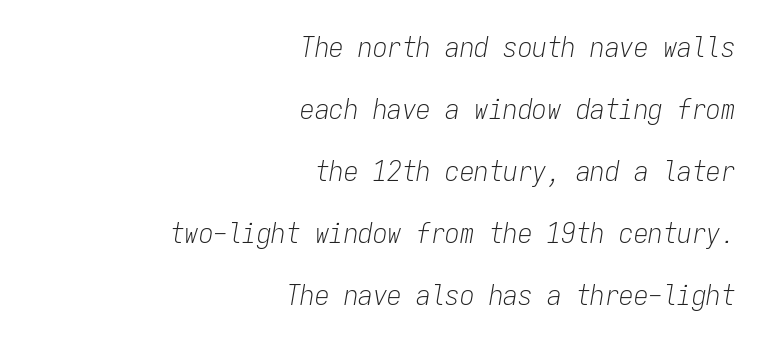
Line spacing here is loose. Between one letter and the next there's only the usual sliver of space. These lines are set flush right with a ragged left edge. Decoration check: the copy has no underline. Stems and bowls with no extra thickness — not bold. The letters march in equal steps, a hallmark of fixed-pitch type.
